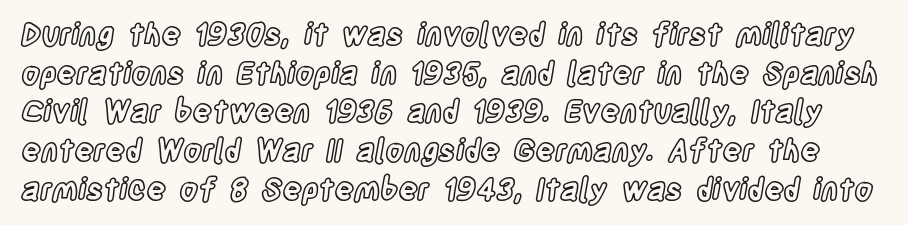
The image shows 30 px condensed type; set normal line spacing (1.29x), normal letter spacing, not underlined; a large x-height.
